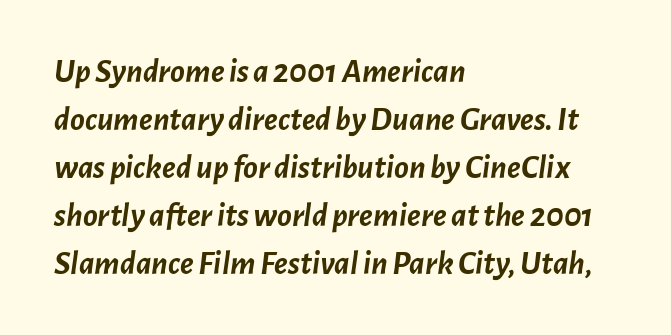
The type is set solid horizontally, with unmodified tracking. You could not count columns in this text — the font is proportionally spaced. In CSS terms this would be text-align: left. Each new line begins a customary step beneath the previous one. Each row of text sits above clean, open space. Its strokes are broad and dark, the hallmark of bold type.
